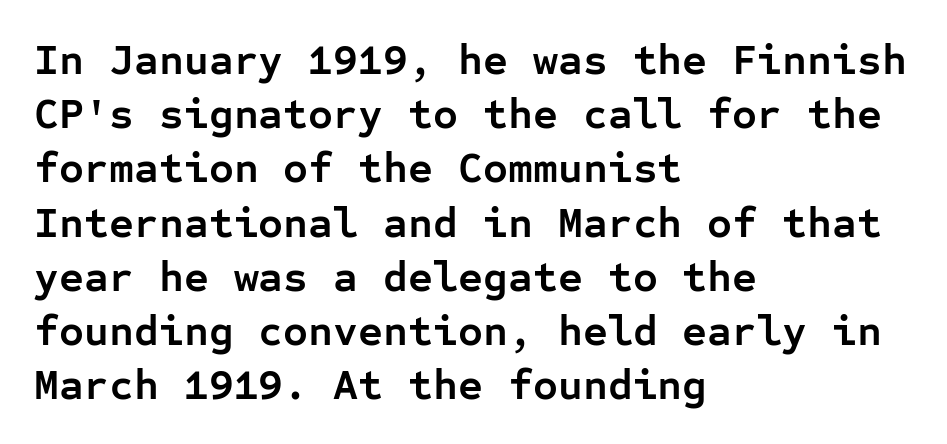
Spacing verdict: monospaced, one width for all characters. Clear beneath every line of the passage. How would I describe the line gaps? Plain and ordinary. Classification — sans serif. Casual observation: everything's shoved over to the left. Ascenders rise straight up at ninety degrees.
